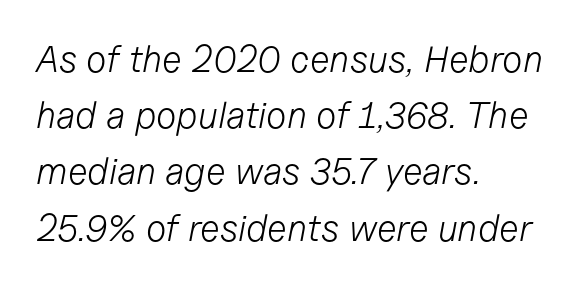
The image shows 37 px light type, italic (leaning right); set left-aligned, normal line spacing (1.52x), normal letter spacing, not underlined; low stroke contrast and a medium x-height.
